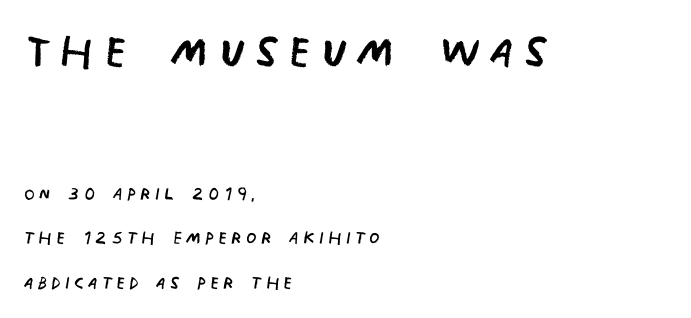
The weight would be labelled regular, book, light, or lighter still. Looks like regular typesetting: each glyph gets only the width it needs. The designer went with a sans here, leaving each stem footless. Leftover space on each line is placed entirely after the last word. Type without underlining.
